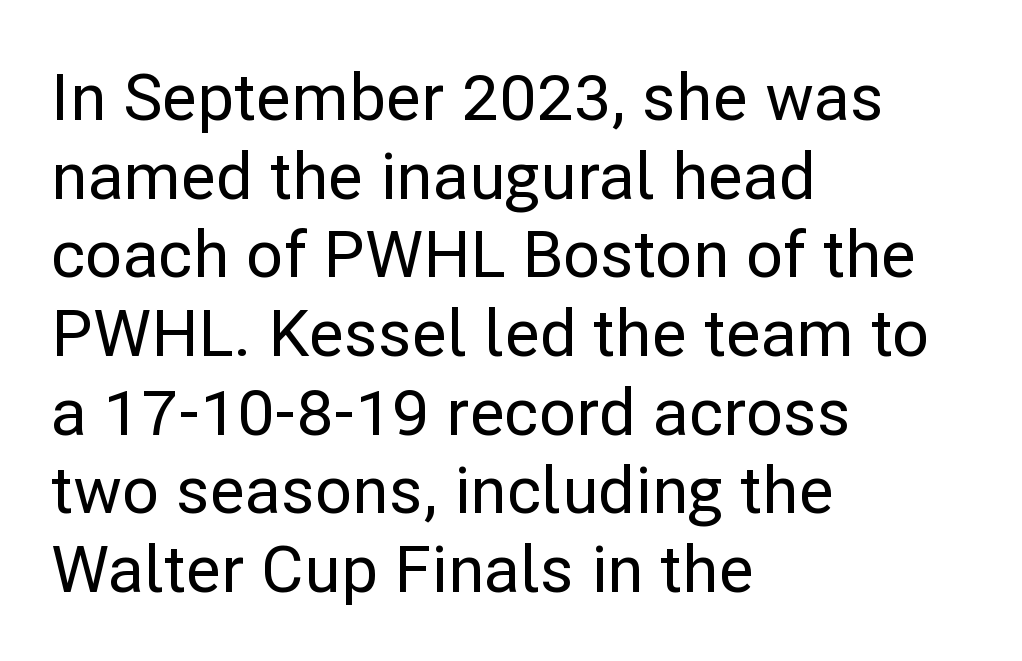
{"serif": "no", "italic": "no", "width": "normal", "stroke_contrast": "low", "x_height": "medium", "monospaced": "no", "underline": "no", "align": "left", "line_spacing_ratio": 1.21, "letter_spacing": "normal", "letter_spacing_em": 0.0, "glyph_px": 65}
